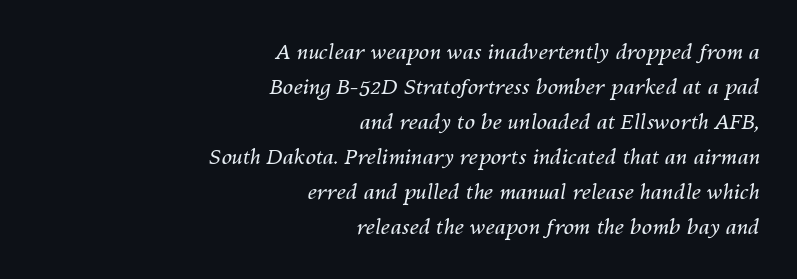
The image shows 21 px text type, italic (leaning right); set right-aligned, normal line spacing (1.67x), normal letter spacing, not underlined.
